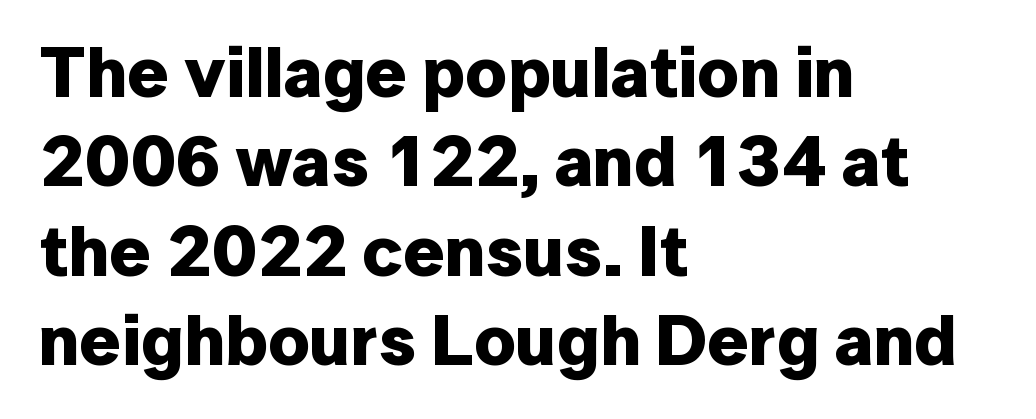
Q: Is the text bold? A: Yes.
Q: Is the text italic (slanted)? A: No, it is upright.
Q: Is the typeface a serif or a sans-serif typeface? A: Sans-serif.
Q: Is the text underlined? A: No.
Q: How is the paragraph aligned? A: Left-aligned.
Q: Is the spacing between letters normal or unusually wide? A: Normal.
Q: Width (condensed, normal, or wide)? A: Normal.
Q: Stroke contrast? A: Low.
Q: x-height? A: Medium.
Q: Monospaced? A: No.
